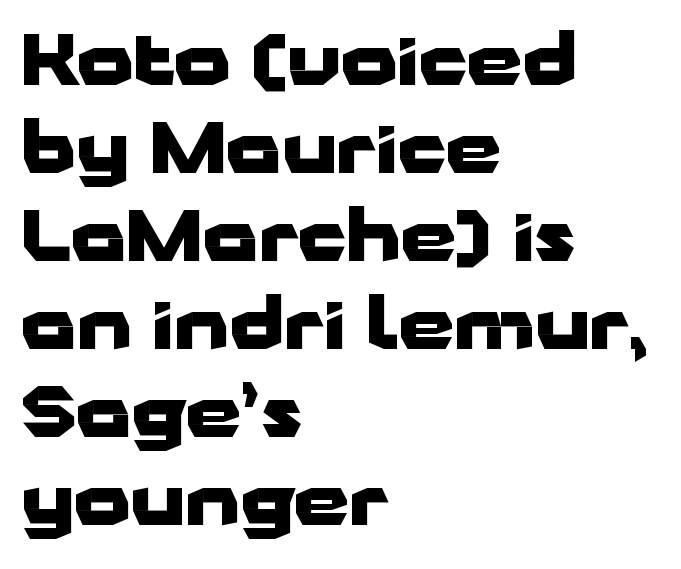
The lines are quadded left. Notice how the stems are strictly vertical — no italics here. Tracking here is standard; glyphs follow each other at the usual distance. The passage shown is not underscored anywhere. Is this a fixed-width face? No — the glyphs have proportional, varying widths.
